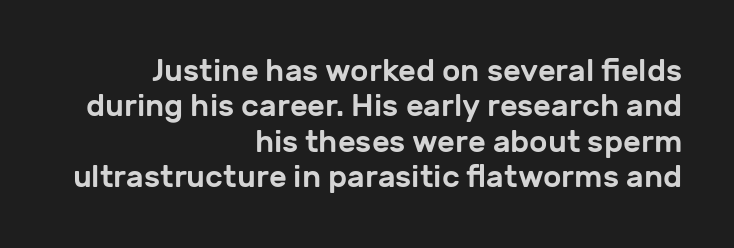
The image shows 31 px sans-serif type, upright; set right-aligned, tight line spacing (1.14x), normal letter spacing, not underlined; low stroke contrast and a medium x-height.
